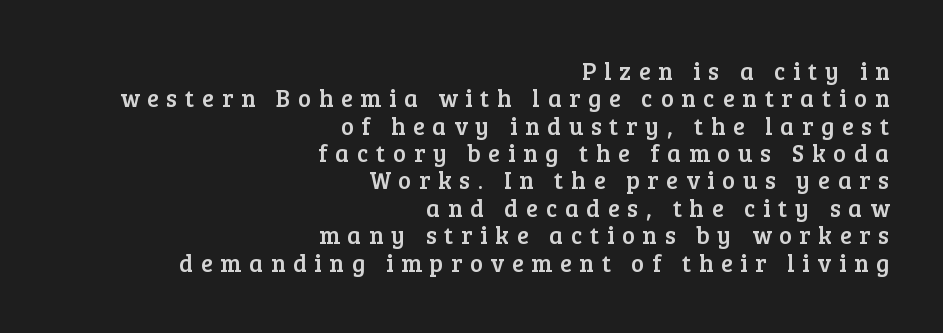
Honestly, the letter spacing is so wide it's the main thing you notice. Check the space under the baseline: it is left empty. The lettering stays uniformly vertical, giving the passage a roman look. If you drew a ruler down the right edge, every line would touch it.
